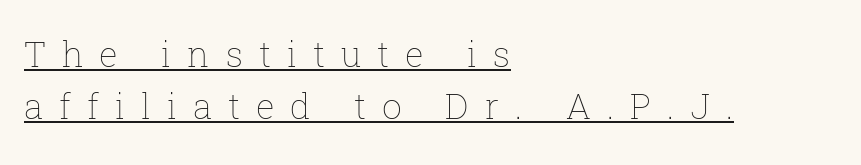
{"italic": "no", "bold": "no", "weight": "thin", "width": "normal", "stroke_contrast": "low", "x_height": "medium", "monospaced": "no", "underline": "yes", "align": "left", "line_spacing": "normal", "line_spacing_ratio": 1.5, "letter_spacing": "wide", "letter_spacing_em": 0.45, "glyph_px": 35}
